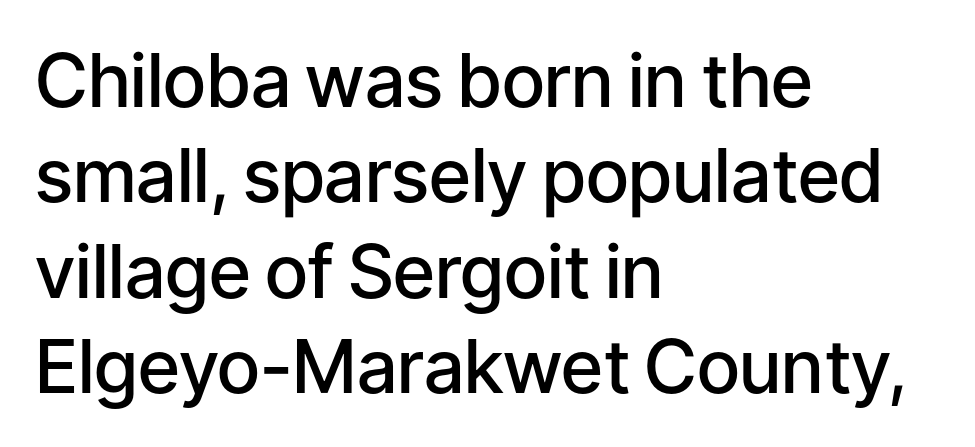
{"serif": "no", "italic": "no", "bold": "semi", "weight": "semibold", "width": "normal", "stroke_contrast": "low", "x_height": "medium", "monospaced": "no", "underline": "no", "align": "left", "line_spacing": "normal", "line_spacing_ratio": 1.29, "letter_spacing": "normal", "letter_spacing_em": 0.0, "glyph_px": 74}
